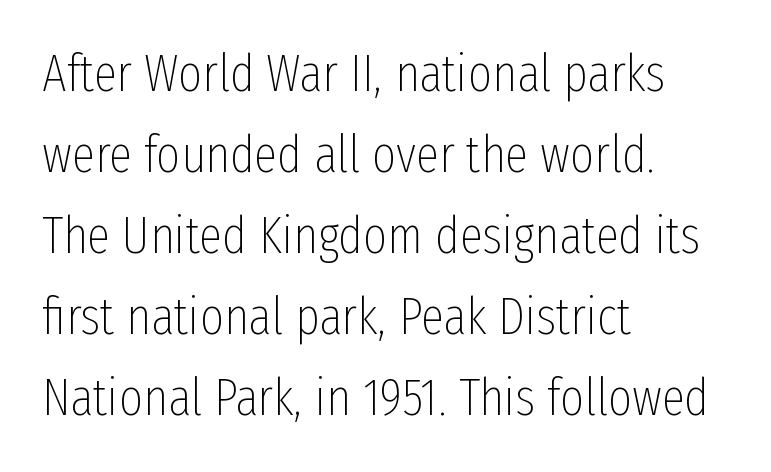
{"serif": "no", "italic": "no", "bold": "no", "weight": "thin", "width": "condensed", "stroke_contrast": "low", "x_height": "medium", "monospaced": "no", "underline": "no", "align": "left", "line_spacing": "normal", "line_spacing_ratio": 1.56, "letter_spacing": "normal", "letter_spacing_em": 0.0, "glyph_px": 52}
